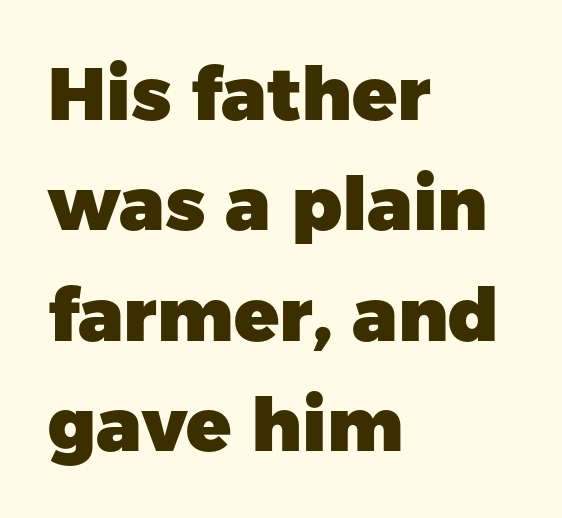
{"serif": "no", "italic": "no", "bold": "yes", "weight": "heavy", "width": "normal", "stroke_contrast": "low", "x_height": "medium", "monospaced": "no", "underline": "no", "align": "left", "line_spacing": "normal", "line_spacing_ratio": 1.49, "letter_spacing": "normal", "letter_spacing_em": 0.0, "glyph_px": 74}
